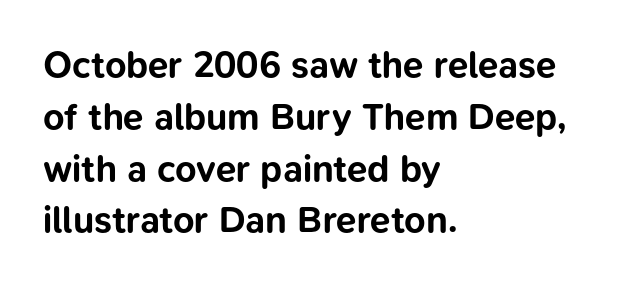
Q: Is the text bold? A: Yes.
Q: Is the text italic (slanted)? A: No, it is upright.
Q: Is the typeface a serif or a sans-serif typeface? A: Sans-serif.
Q: Is the text underlined? A: No.
Q: How is the paragraph aligned? A: Left-aligned.
Q: Is the spacing between letters normal or unusually wide? A: Normal.
Q: Is the spacing between lines tight, normal or loose? A: Normal.
Q: Width (condensed, normal, or wide)? A: Normal.
Q: Stroke contrast? A: Low.
Q: x-height? A: Medium.
Q: Monospaced? A: No.
